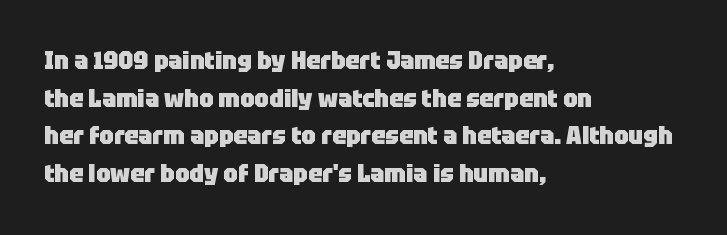
Students, note that the glyphs here touch the page at normal intervals. The vertical gap from one line to the next is medium. The lettering stays uniformly vertical, giving the passage a roman look. The lines are quadded left. Heft: maximum for text — a bold. Type without underlining.
